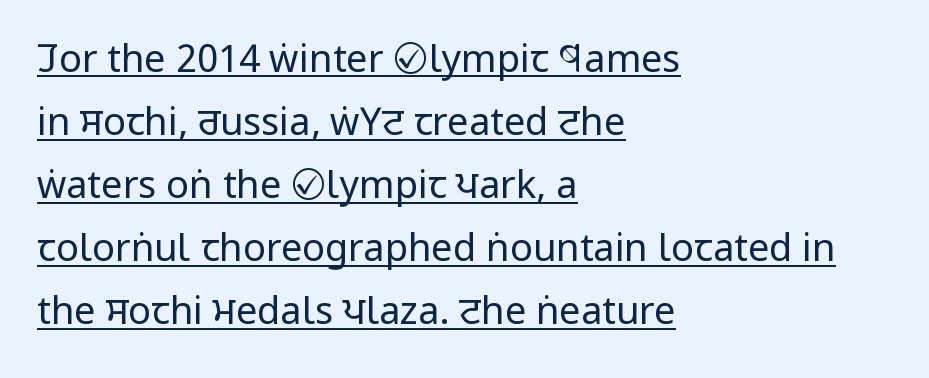
The image shows 38 px regular-weight, condensed sans-serif type, upright; set left-aligned, normal line spacing (1.66x), normal letter spacing, underlined; low stroke contrast and a large x-height.
